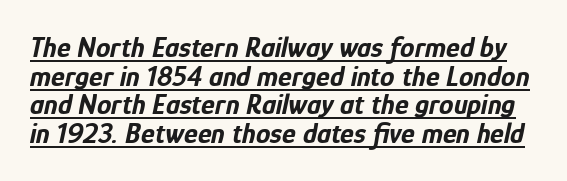
The passage shown is emphatically bold. Quick note: italic. Here the glyphs are tracked normally, forming tight word shapes. Honestly, the underline is the first thing you notice here. Note the varied advance widths — an 'i' is clearly narrower than an 'm'.
